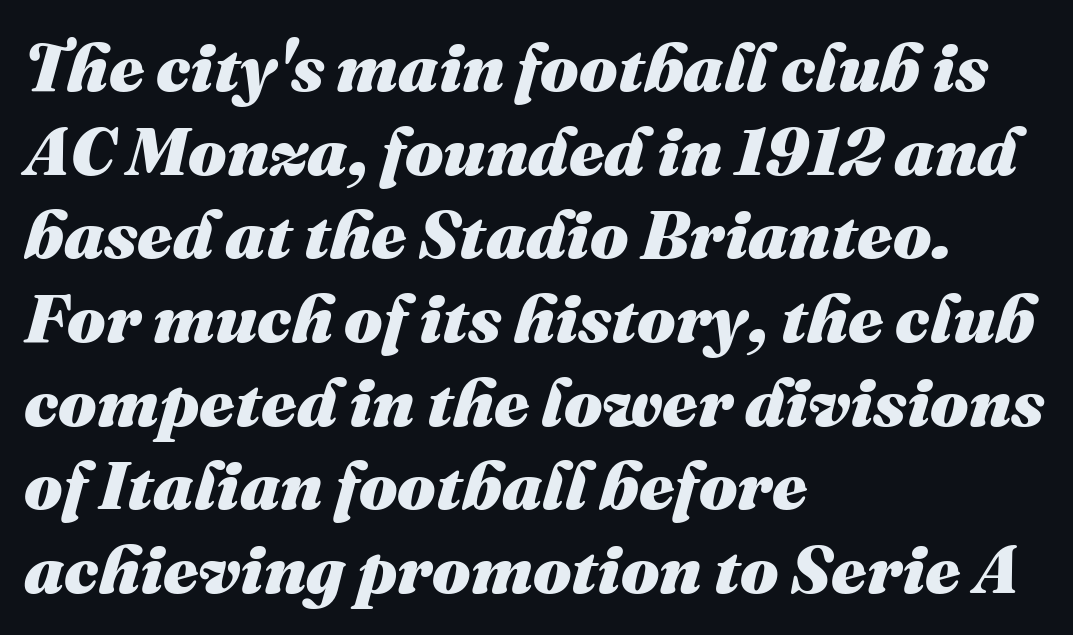
Q: Is the text bold? A: Yes.
Q: Is the text italic (slanted)? A: Yes, it leans right by about 16 degrees.
Q: Is the text underlined? A: No.
Q: How is the paragraph aligned? A: Left-aligned.
Q: Is the spacing between letters normal or unusually wide? A: Normal.
Q: Width (condensed, normal, or wide)? A: Normal.
Q: Stroke contrast? A: Medium.
Q: x-height? A: Medium.
Q: Monospaced? A: No.
